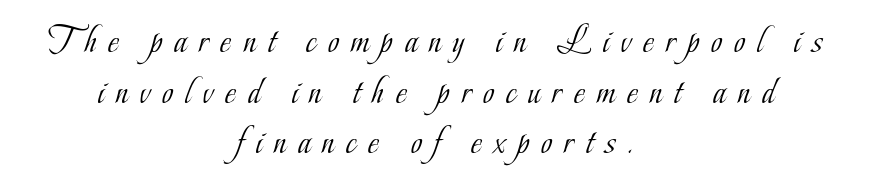
Teacher's note: observe the equal gaps on both sides — that is centered alignment. Notice how descenders clear the ascenders below comfortably — that's standard leading. The typeface has the unassuming heft of standard copy or less. Each word looks stretched out because of the extra space between its letters. The rendering uses natural spacing where letterforms have individual widths.
